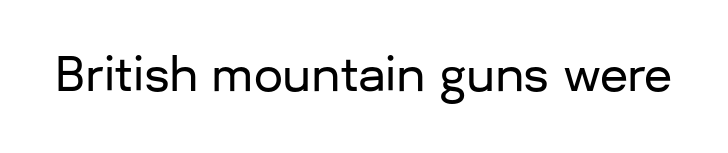
Q: Is the text italic (slanted)? A: No, it is upright.
Q: Is the typeface a serif or a sans-serif typeface? A: Sans-serif.
Q: Is the text underlined? A: No.
Q: Is the spacing between letters normal or unusually wide? A: Normal.
Q: Width (condensed, normal, or wide)? A: Normal.
Q: Stroke contrast? A: Low.
Q: x-height? A: Medium.
Q: Monospaced? A: No.
